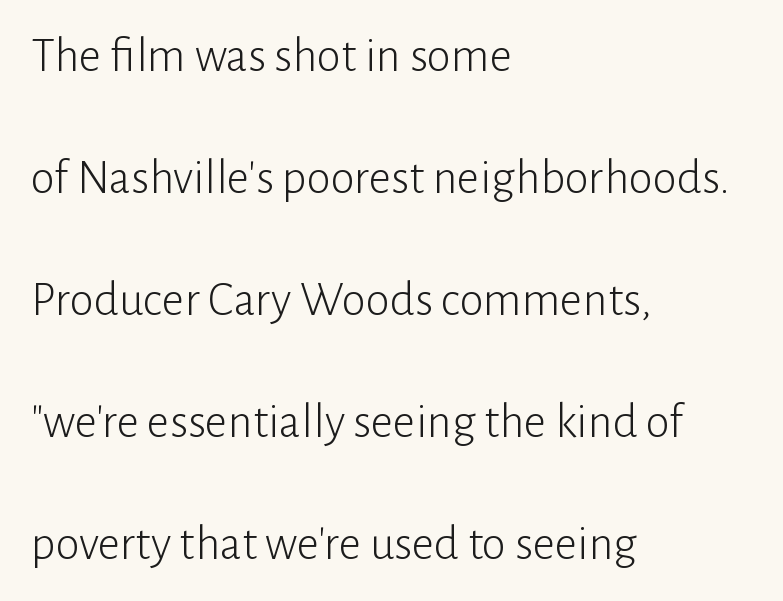
{"serif": "no", "italic": "no", "bold": "no", "weight": "light", "width": "normal", "stroke_contrast": "low", "x_height": "medium", "monospaced": "no", "underline": "no", "align": "left", "line_spacing": "loose", "line_spacing_ratio": 2.49, "letter_spacing": "normal", "letter_spacing_em": 0.0, "glyph_px": 49}
